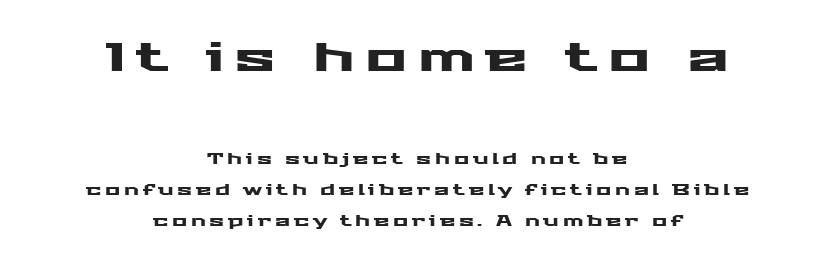
Q: Is the text italic (slanted)? A: No, it is upright.
Q: Is the typeface a serif or a sans-serif typeface? A: Sans-serif.
Q: Is the text underlined? A: No.
Q: How is the paragraph aligned? A: Centered.
Q: Is the spacing between letters normal or unusually wide? A: Unusually wide.
Q: Is the spacing between lines tight, normal or loose? A: Loose.
Q: Which block of text is set in a larger size, the first (top) or the second (bottom)? A: The first (top) one.
Q: Width (condensed, normal, or wide)? A: Wide.
Q: Stroke contrast? A: Medium.
Q: x-height? A: Medium.
Q: Monospaced? A: No.
